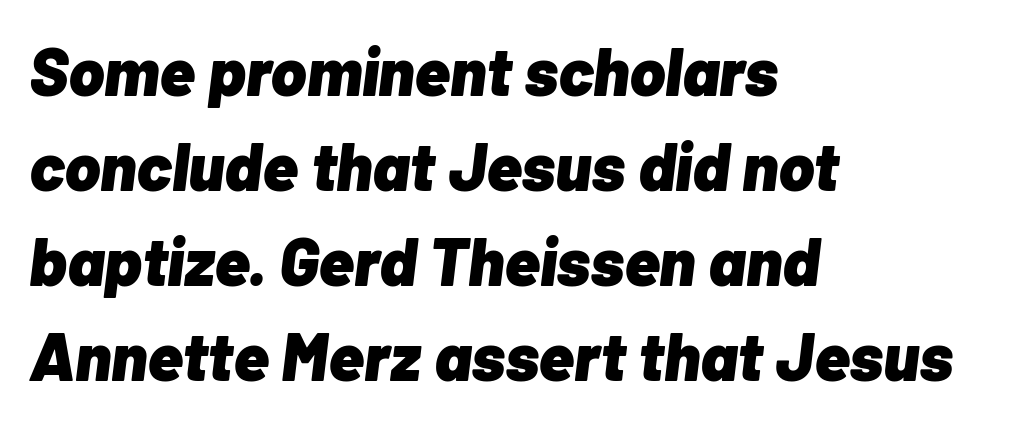
{"italic": "yes", "lean": "right", "slant_degrees": 7, "bold": "yes", "weight": "heavy", "width": "normal", "stroke_contrast": "low", "x_height": "medium", "monospaced": "no", "underline": "no", "align": "left", "line_spacing": "normal", "line_spacing_ratio": 1.42, "letter_spacing": "normal", "letter_spacing_em": 0.0, "glyph_px": 67}
